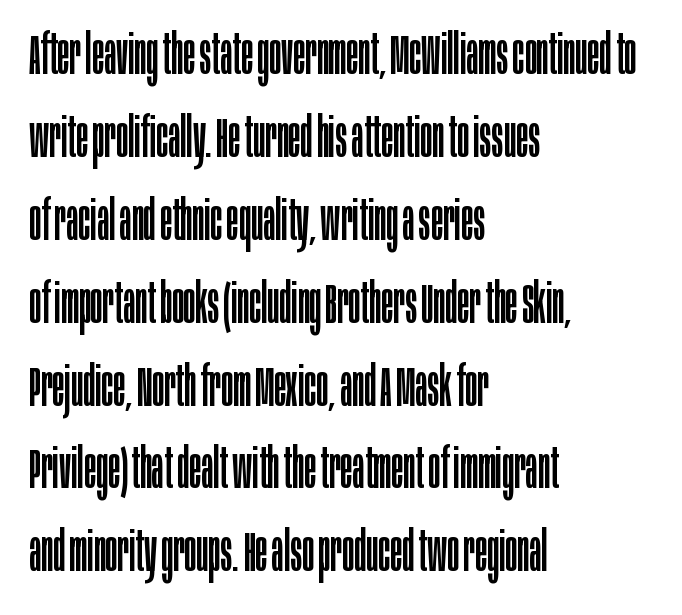
Look at the tracking — it's just the regular setting, nothing added. Rule under the text: the space is simply empty. The passage shown is typed in a proportional face where columns would drift. This is sans-serif lettering, the kind often seen on screens and signage. Posture: vertical. Line starts are locked; line ends wander.
